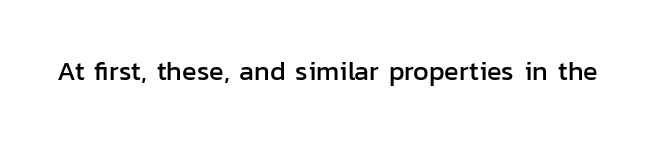
The image shows 27 px text type, upright; set normal letter spacing, not underlined.
